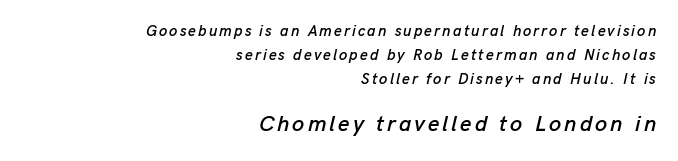
The image shows 22 px text type, italic (leaning right); set right-aligned, normal line spacing (1.59x), not underlined; the second (bottom) block is 1.47x larger.
